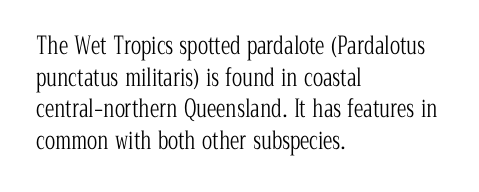
Leftover space on each line is placed entirely after the last word. The typesetting does not lean heavy: it is not bold. Honestly, the letter spacing is just normal — you wouldn't notice it. Underline: absent. If you drew a line through each stem, it would be perfectly vertical.
